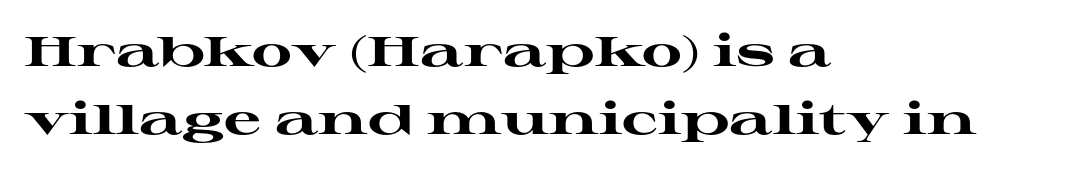
{"serif": "yes", "italic": "no", "bold": "yes", "weight": "heavy", "width": "wide", "stroke_contrast": "high", "x_height": "medium", "monospaced": "no", "underline": "no", "align": "left", "line_spacing": "normal", "line_spacing_ratio": 1.65, "letter_spacing": "normal", "letter_spacing_em": 0.0, "glyph_px": 41}
